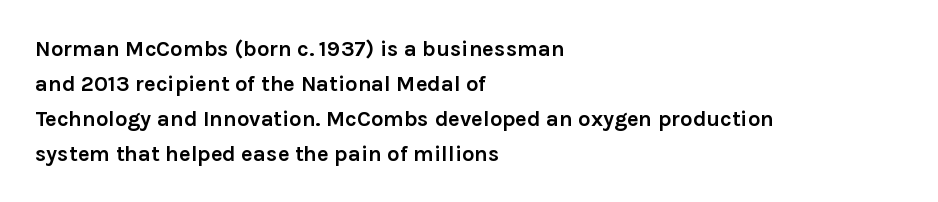
Q: Is the text bold? A: Yes.
Q: Is the text italic (slanted)? A: No, it is upright.
Q: Is the text underlined? A: No.
Q: How is the paragraph aligned? A: Left-aligned.
Q: Is the spacing between letters normal or unusually wide? A: Normal.
Q: Is the spacing between lines tight, normal or loose? A: Normal.
